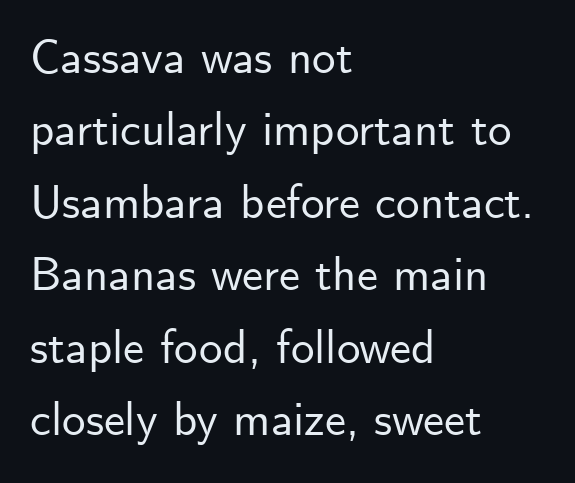
The image shows 47 px sans-serif type, upright; set left-aligned, normal line spacing (1.54x), normal letter spacing, not underlined; low stroke contrast and a small x-height.
